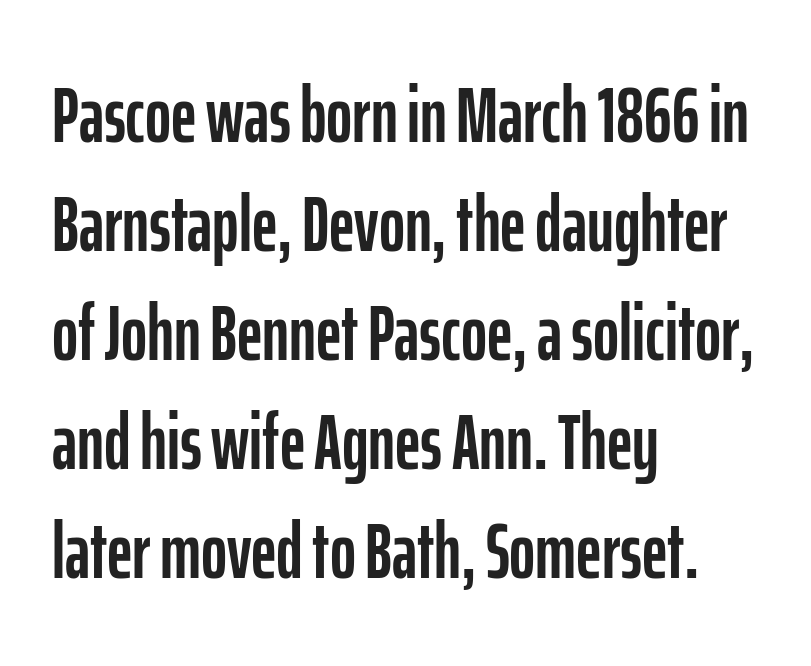
Q: Is the text italic (slanted)? A: No, it is upright.
Q: Is the typeface a serif or a sans-serif typeface? A: Sans-serif.
Q: Is the text underlined? A: No.
Q: How is the paragraph aligned? A: Left-aligned.
Q: Is the spacing between letters normal or unusually wide? A: Normal.
Q: Is the spacing between lines tight, normal or loose? A: Normal.
Q: Width (condensed, normal, or wide)? A: Condensed.
Q: Stroke contrast? A: Low.
Q: x-height? A: Medium.
Q: Monospaced? A: No.
